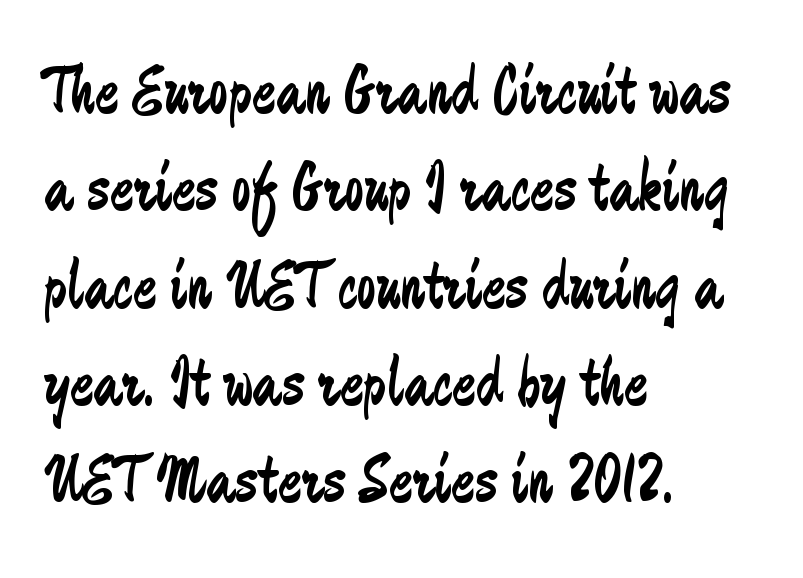
Q: Is the text bold? A: No.
Q: Is the text italic (slanted)? A: Yes.
Q: Is the typeface a serif or a sans-serif typeface? A: Sans-serif.
Q: Is the text underlined? A: No.
Q: How is the paragraph aligned? A: Left-aligned.
Q: Is the spacing between letters normal or unusually wide? A: Normal.
Q: Is the spacing between lines tight, normal or loose? A: Normal.
Q: Width (condensed, normal, or wide)? A: Condensed.
Q: Stroke contrast? A: Low.
Q: x-height? A: Small.
Q: Monospaced? A: No.
